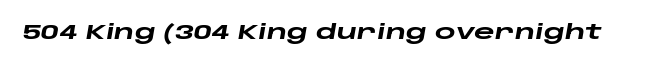
Nobody touched the tracking dial on this one. Bare-footed words on every line. The lettering tilts uniformly, giving the passage an italic look. These lines carry a lot of weight — the face is fully bold.
